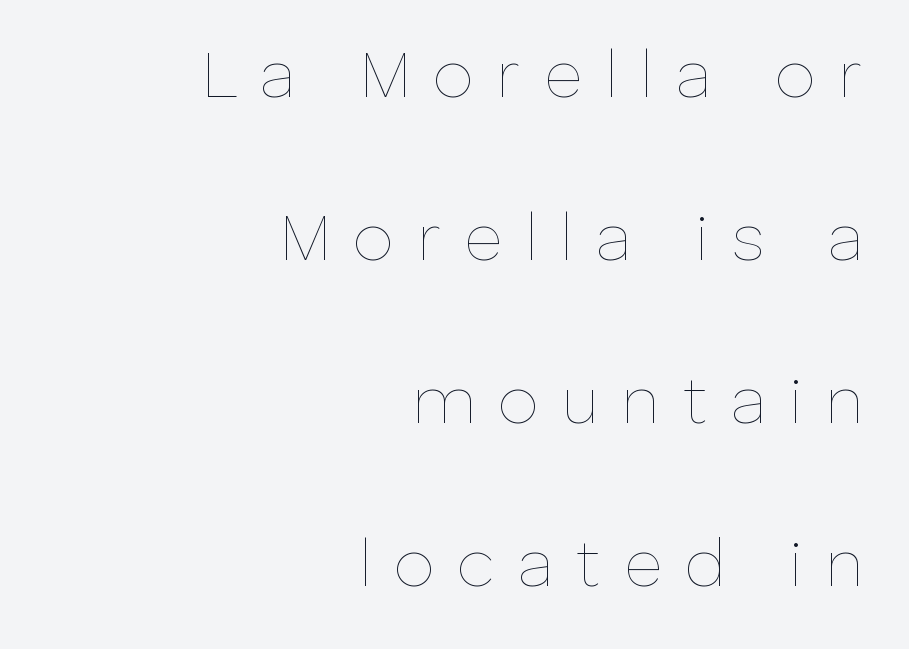
Descenders hang freely into open space. These lines are set flush right with a ragged left edge. Caption: face not bold, strokes unweighted. Regarding leading, the lines here are spaced well apart.
